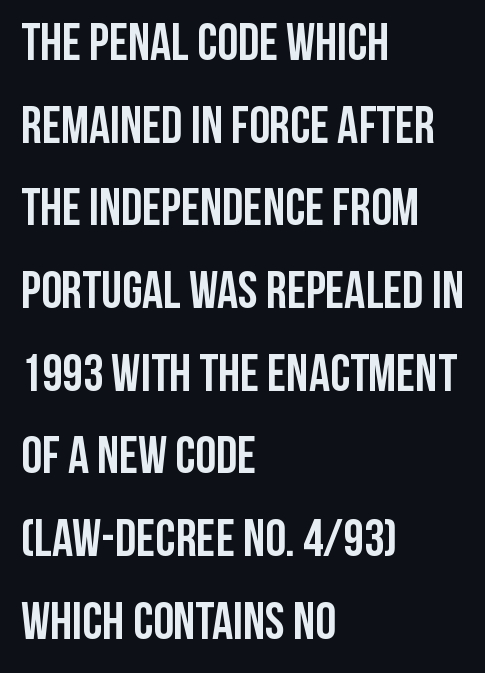
Teacher's note: observe the even left margin — that is flush-left alignment. Each word holds together tightly as a unit, with standard inter-letter gaps. Regarding serifs, this sample does without them. Glance below the letters and you will spot only blank space. The rendering uses natural spacing where letterforms have individual widths. As a designer I'd log this as weight 700, bold.
